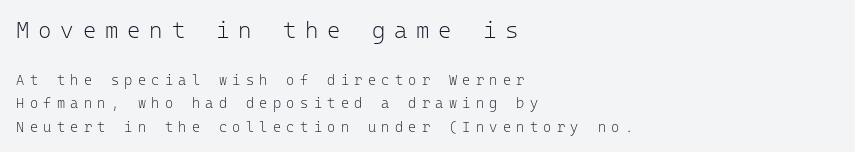
Tall strokes in this sample are plumb rather than angled. Each stroke keeps to a modest, everyday thickness or less. The composition opens big and finishes small. The lines in this sample share a left origin and differ only in where they stop. Between one letter and the next there's a generous, obvious gap.
